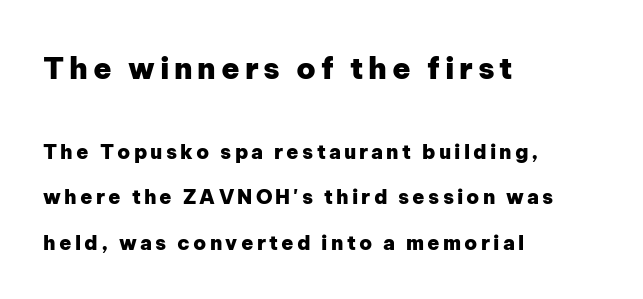
The image shows 30 px heavy sans-serif type, upright; set left-aligned, loose line spacing (2.27x), not underlined; the first (top) block is 1.5x larger; low stroke contrast and a medium x-height.
